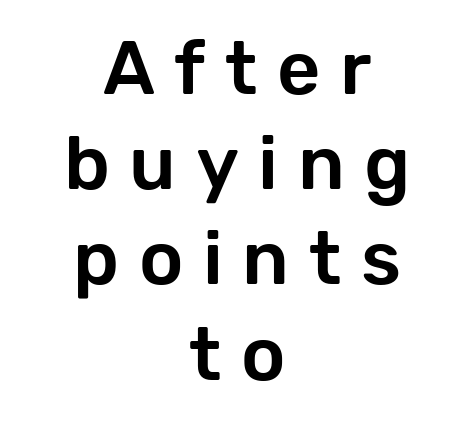
The passage shown is not underscored anywhere. It's the straight-up-and-down kind of type. Line starts and ends both wander, symmetrically. A normal amount of white space separates one row of letters from the next. Observe the absence of serifs on each vertical stroke in this sample.
